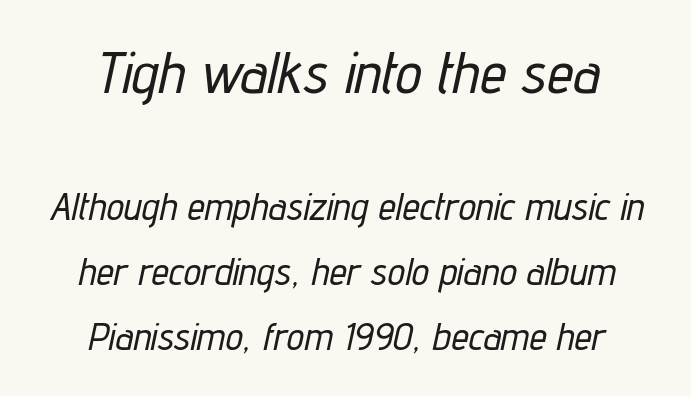
{"italic": "yes", "lean": "right", "slant_degrees": 12, "width": "condensed", "stroke_contrast": "low", "x_height": "medium", "monospaced": "no", "underline": "no", "align": "center", "line_spacing": "normal", "line_spacing_ratio": 1.67, "letter_spacing": "normal", "letter_spacing_em": 0.0, "larger_block": "first", "size_ratio": 1.51, "glyph_px": 59}
